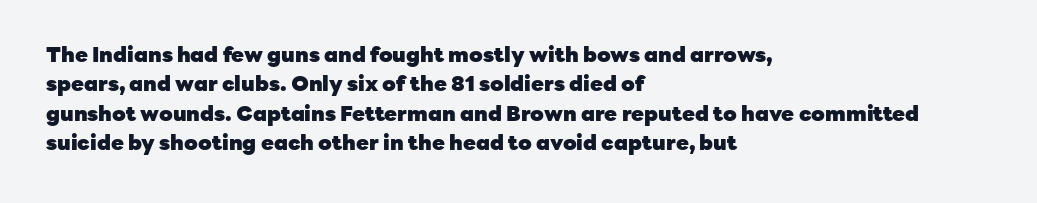
{"italic": "no", "bold": "yes", "underline": "no", "align": "left", "line_spacing": "normal", "line_spacing_ratio": 1.4, "letter_spacing": "normal", "letter_spacing_em": 0.0, "glyph_px": 21}
